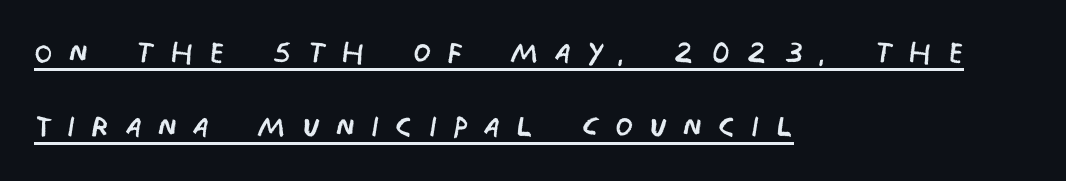
Each word looks stretched out because of the extra space between its letters. This is sans-serif lettering, the kind often seen on screens and signage. In designer terms, the underline attribute is active on this setting. Stems here are at most as thick as an everyday book face. A typesetter would call this proportional, since set widths differ per character. In CSS terms this would be text-align: left.
